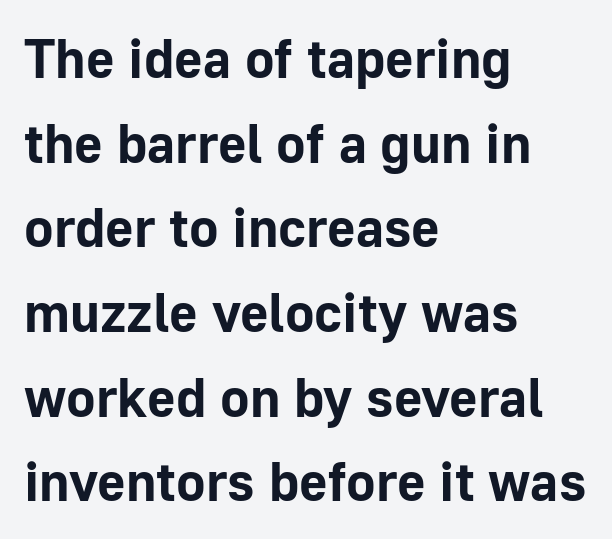
The image shows 55 px bold sans-serif type, upright; set left-aligned, normal line spacing (1.54x), normal letter spacing, not underlined; low stroke contrast and a medium x-height.
